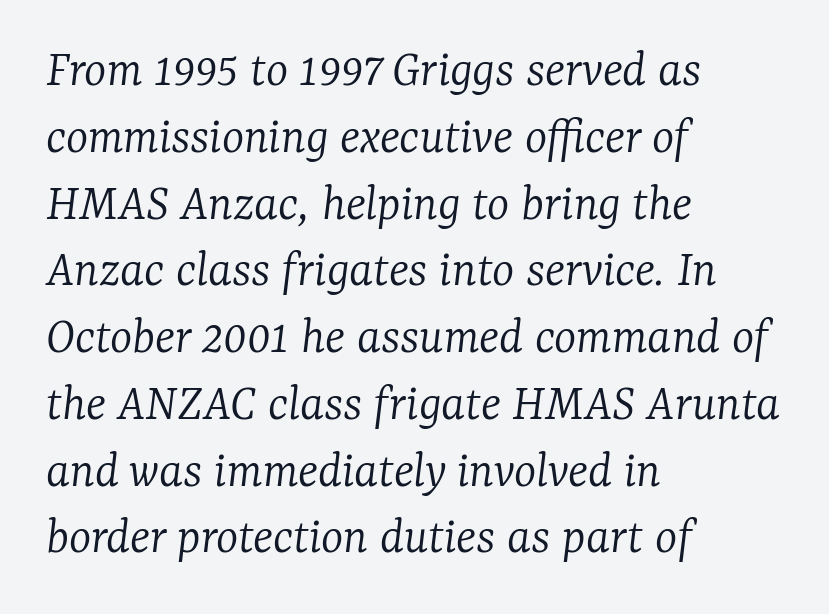
Q: Is the text bold? A: No.
Q: Is the text italic (slanted)? A: Yes, it leans right by about 7 degrees.
Q: Is the typeface a serif or a sans-serif typeface? A: Serif.
Q: Is the text underlined? A: No.
Q: How is the paragraph aligned? A: Left-aligned.
Q: Is the spacing between letters normal or unusually wide? A: Normal.
Q: Is the spacing between lines tight, normal or loose? A: Normal.
Q: Width (condensed, normal, or wide)? A: Normal.
Q: Stroke contrast? A: Low.
Q: x-height? A: Medium.
Q: Monospaced? A: No.
